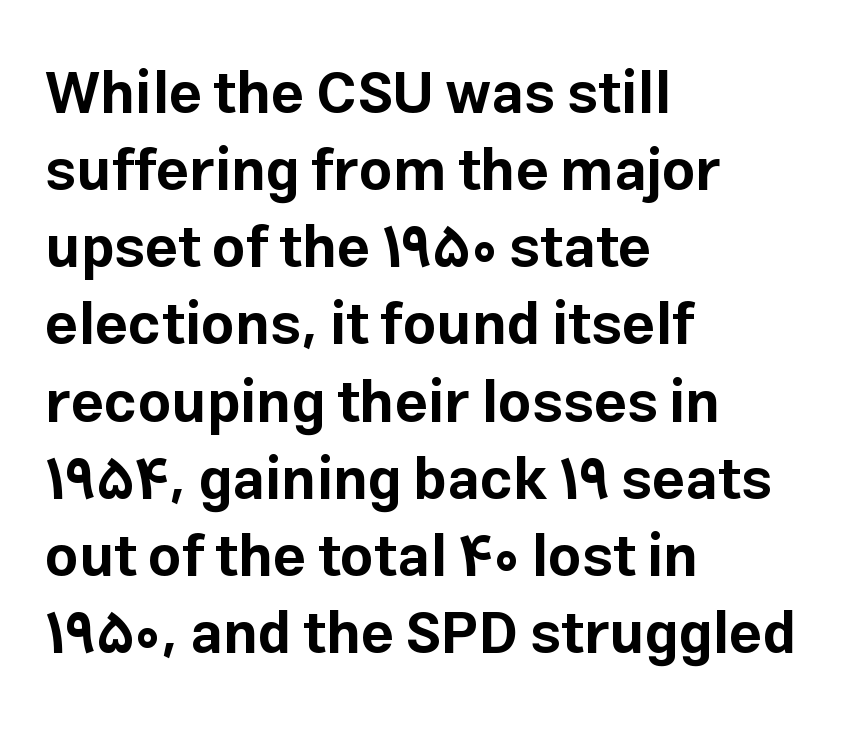
Q: Is the text bold? A: Yes.
Q: Is the text italic (slanted)? A: No, it is upright.
Q: Is the typeface a serif or a sans-serif typeface? A: Sans-serif.
Q: Is the text underlined? A: No.
Q: How is the paragraph aligned? A: Left-aligned.
Q: Is the spacing between letters normal or unusually wide? A: Normal.
Q: Is the spacing between lines tight, normal or loose? A: Normal.
Q: Width (condensed, normal, or wide)? A: Normal.
Q: Stroke contrast? A: Low.
Q: x-height? A: Medium.
Q: Monospaced? A: No.
